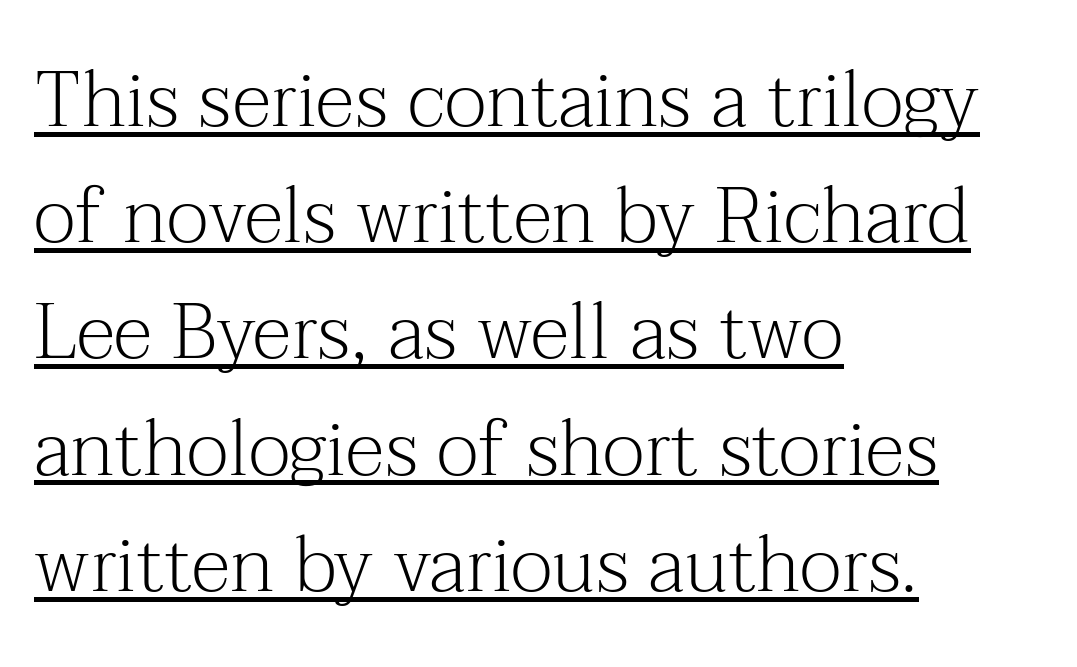
{"serif": "yes", "italic": "no", "bold": "no", "weight": "light", "width": "normal", "stroke_contrast": "medium", "x_height": "medium", "monospaced": "no", "underline": "yes", "align": "left", "line_spacing": "normal", "line_spacing_ratio": 1.49, "letter_spacing": "normal", "letter_spacing_em": 0.0, "glyph_px": 78}
